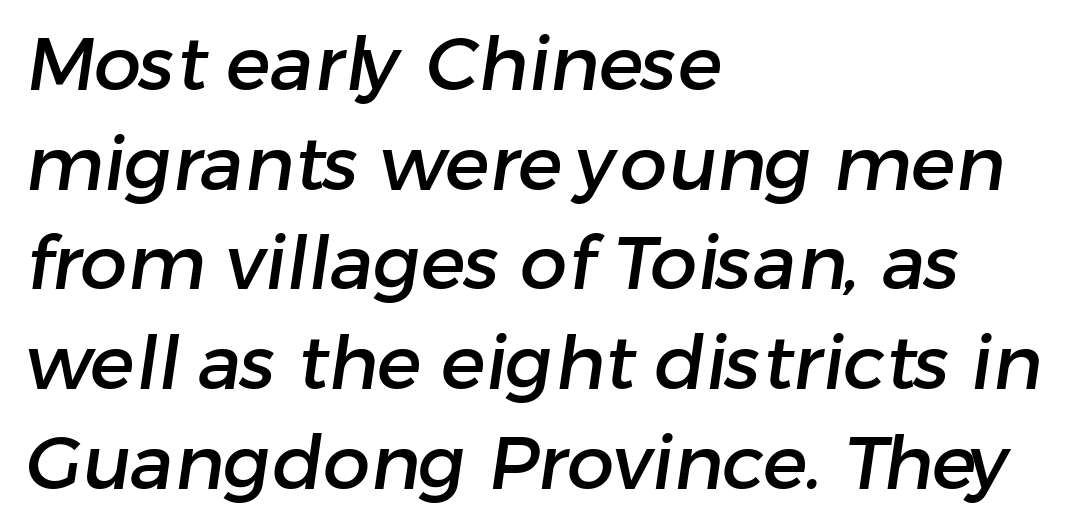
{"serif": "no", "width": "normal", "stroke_contrast": "low", "x_height": "medium", "monospaced": "no", "underline": "no", "align": "left", "line_spacing": "normal", "line_spacing_ratio": 1.33, "letter_spacing": "normal", "letter_spacing_em": 0.0, "glyph_px": 75}
